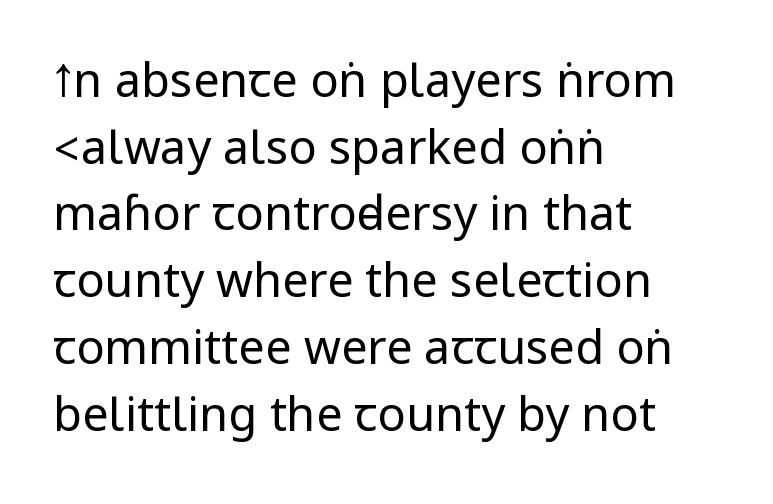
Examine the stroke ends and you'll find no serifs. Glance below the letters and you will spot only blank space. Stroke thickness stays within the range of a standard reading face or lighter. Default kerning and tracking; the words read as compact shapes.
